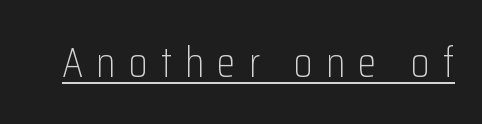
The image shows 43 px light, condensed sans-serif type, upright; set unusually wide letter spacing (+0.3 em), underlined; low stroke contrast and a medium x-height.
